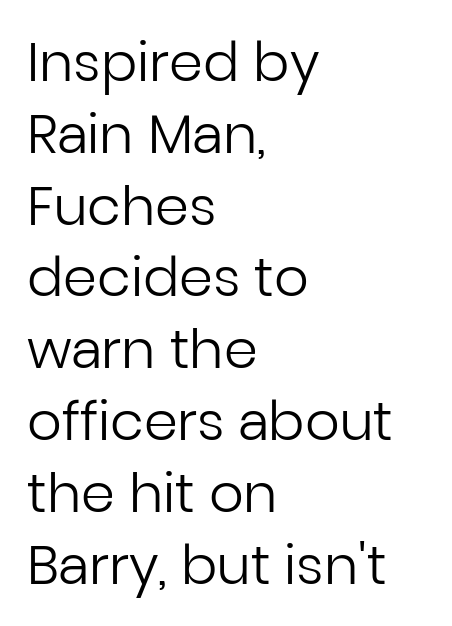
Does the lettering tilt? It doesn't — this is upright. The setting favours the left margin, as ordinary paragraphs usually do. Notice how descenders clear the ascenders below comfortably — that's standard leading. Only glyphs here, with clear space below each row.
